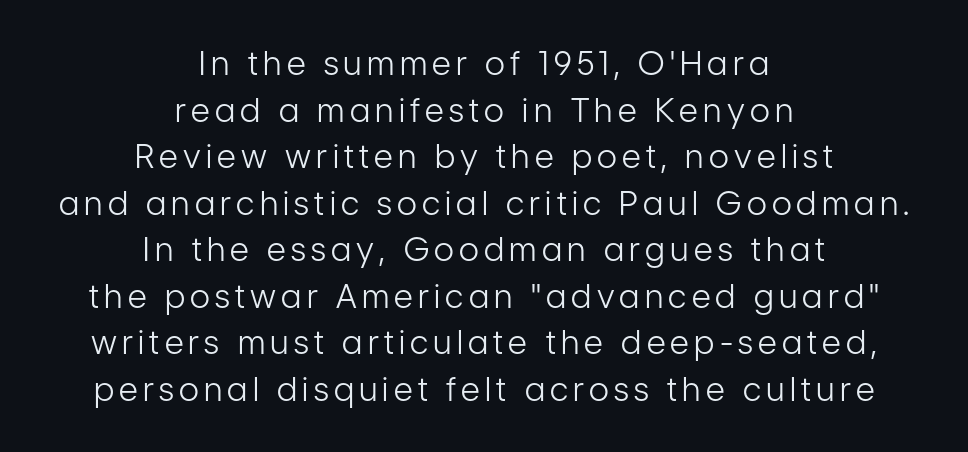
Q: Is the text bold? A: No.
Q: Is the text italic (slanted)? A: No, it is upright.
Q: Is the typeface a serif or a sans-serif typeface? A: Sans-serif.
Q: Is the text underlined? A: No.
Q: How is the paragraph aligned? A: Centered.
Q: Is the spacing between lines tight, normal or loose? A: Normal.
Q: Width (condensed, normal, or wide)? A: Condensed.
Q: Stroke contrast? A: Low.
Q: x-height? A: Medium.
Q: Monospaced? A: No.
